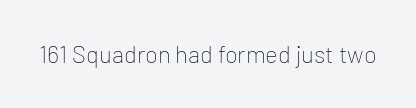
The image shows 24 px text type, upright; set normal letter spacing, not underlined.
